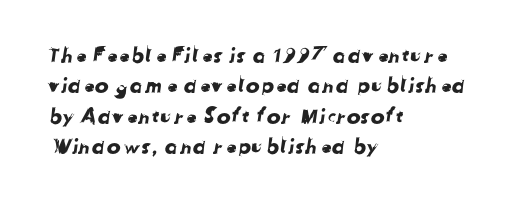
Q: Is the text underlined? A: No.
Q: How is the paragraph aligned? A: Left-aligned.
Q: Is the spacing between letters normal or unusually wide? A: Normal.
Q: Is the spacing between lines tight, normal or loose? A: Normal.
